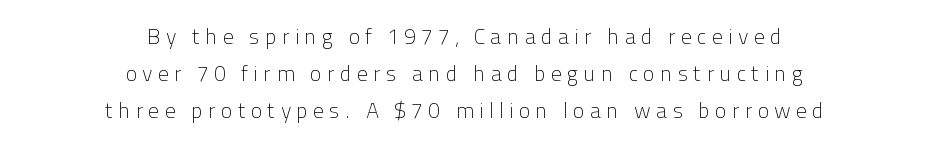
Q: Is the text bold? A: No.
Q: Is the text italic (slanted)? A: No, it is upright.
Q: Is the text underlined? A: No.
Q: How is the paragraph aligned? A: Centered.
Q: Is the spacing between letters normal or unusually wide? A: Unusually wide.
Q: Is the spacing between lines tight, normal or loose? A: Normal.
